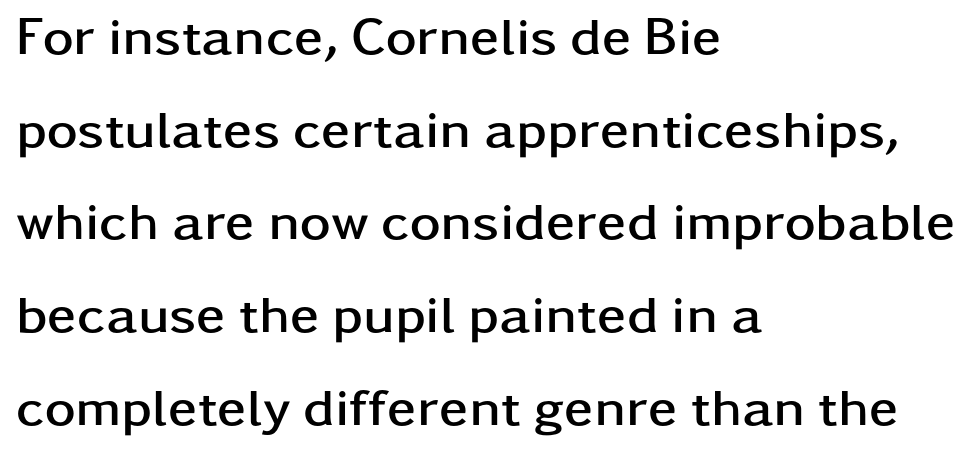
Q: Is the text bold? A: Yes.
Q: Is the text italic (slanted)? A: No, it is upright.
Q: Is the typeface a serif or a sans-serif typeface? A: Sans-serif.
Q: Is the text underlined? A: No.
Q: How is the paragraph aligned? A: Left-aligned.
Q: Is the spacing between letters normal or unusually wide? A: Normal.
Q: Width (condensed, normal, or wide)? A: Wide.
Q: Stroke contrast? A: Low.
Q: x-height? A: Medium.
Q: Monospaced? A: No.
